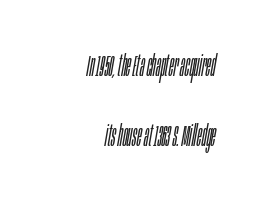
Q: Is the text bold? A: No.
Q: Is the text italic (slanted)? A: Yes, it leans right by about 10 degrees.
Q: Is the text underlined? A: No.
Q: How is the paragraph aligned? A: Right-aligned.
Q: Is the spacing between letters normal or unusually wide? A: Normal.
Q: Is the spacing between lines tight, normal or loose? A: Loose.
Q: Width (condensed, normal, or wide)? A: Condensed.
Q: Stroke contrast? A: Low.
Q: x-height? A: Large.
Q: Monospaced? A: No.
